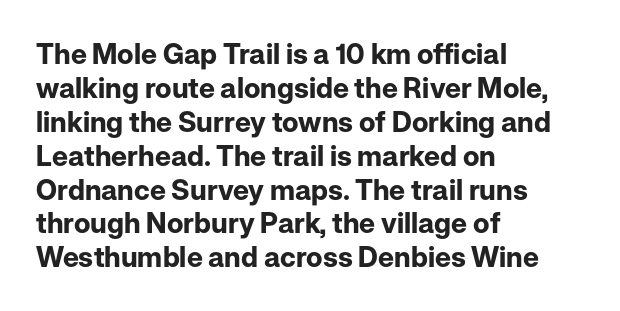
The image shows 28 px bold sans-serif type, upright; set left-aligned, line spacing 1.21x, normal letter spacing, not underlined; low stroke contrast and a medium x-height.
